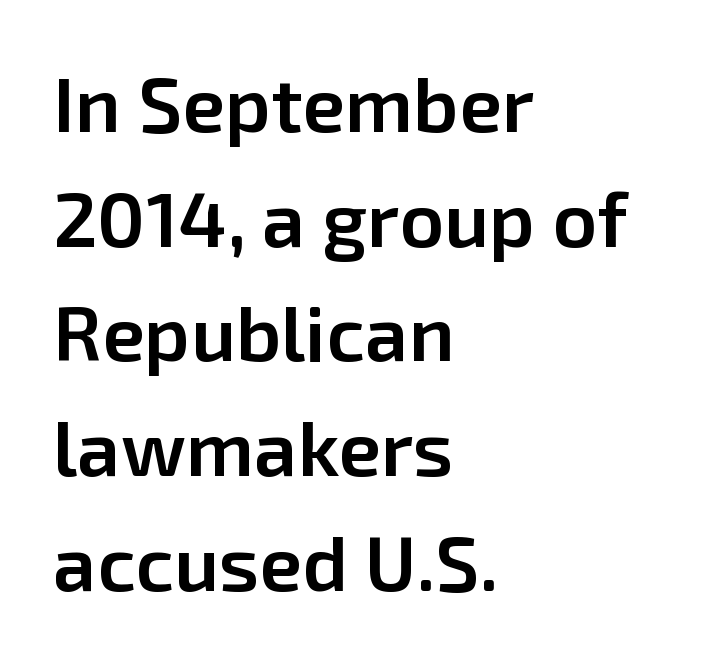
Q: Is the text bold? A: Semi-bold.
Q: Is the text italic (slanted)? A: No, it is upright.
Q: Is the typeface a serif or a sans-serif typeface? A: Sans-serif.
Q: Is the text underlined? A: No.
Q: How is the paragraph aligned? A: Left-aligned.
Q: Is the spacing between letters normal or unusually wide? A: Normal.
Q: Is the spacing between lines tight, normal or loose? A: Normal.
Q: Width (condensed, normal, or wide)? A: Normal.
Q: Stroke contrast? A: Low.
Q: x-height? A: Medium.
Q: Monospaced? A: No.
